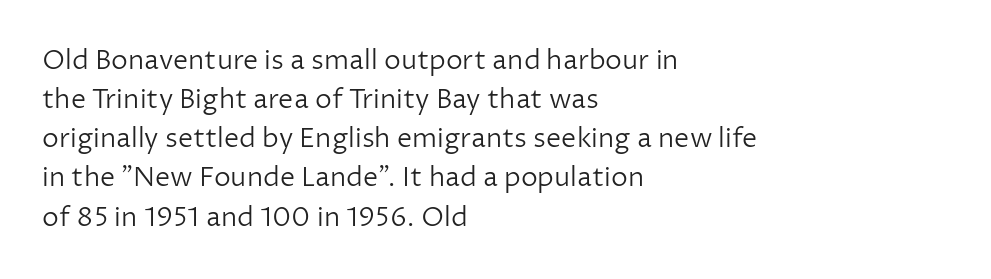
{"italic": "no", "bold": "no", "underline": "no", "align": "left", "line_spacing": "normal", "line_spacing_ratio": 1.45, "letter_spacing": "normal", "letter_spacing_em": 0.0, "glyph_px": 27}
